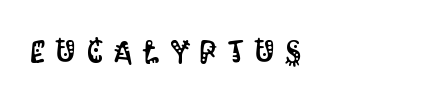
Q: Is the text italic (slanted)? A: No, it is upright.
Q: Is the typeface a serif or a sans-serif typeface? A: Sans-serif.
Q: Is the text underlined? A: No.
Q: How is the paragraph aligned? A: Left-aligned.
Q: Is the spacing between letters normal or unusually wide? A: Unusually wide.
Q: Width (condensed, normal, or wide)? A: Condensed.
Q: Stroke contrast? A: Medium.
Q: x-height? A: Large.
Q: Monospaced? A: No.
